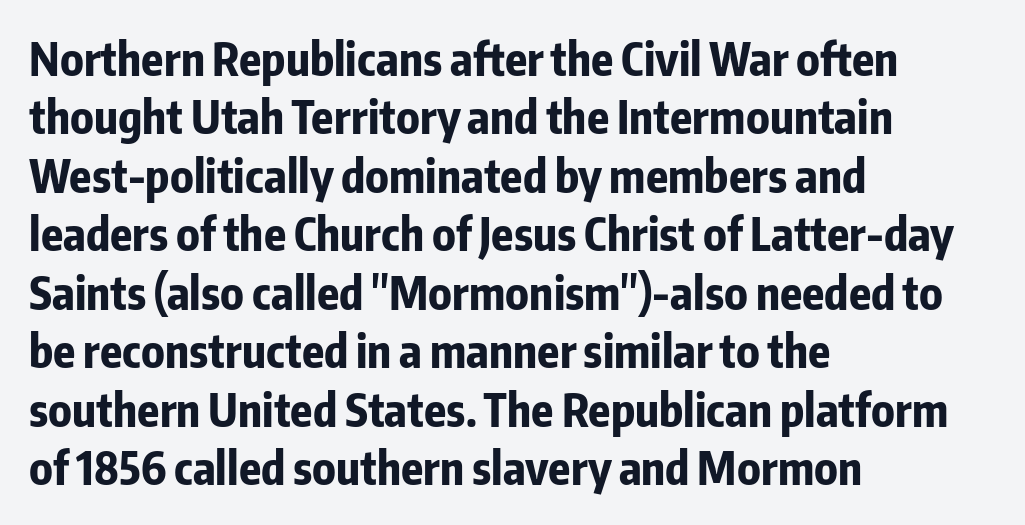
Q: Is the text bold? A: Yes.
Q: Is the text italic (slanted)? A: No, it is upright.
Q: Is the typeface a serif or a sans-serif typeface? A: Sans-serif.
Q: Is the text underlined? A: No.
Q: How is the paragraph aligned? A: Left-aligned.
Q: Is the spacing between letters normal or unusually wide? A: Normal.
Q: Is the spacing between lines tight, normal or loose? A: Normal.
Q: Width (condensed, normal, or wide)? A: Condensed.
Q: Stroke contrast? A: Low.
Q: x-height? A: Medium.
Q: Monospaced? A: No.
